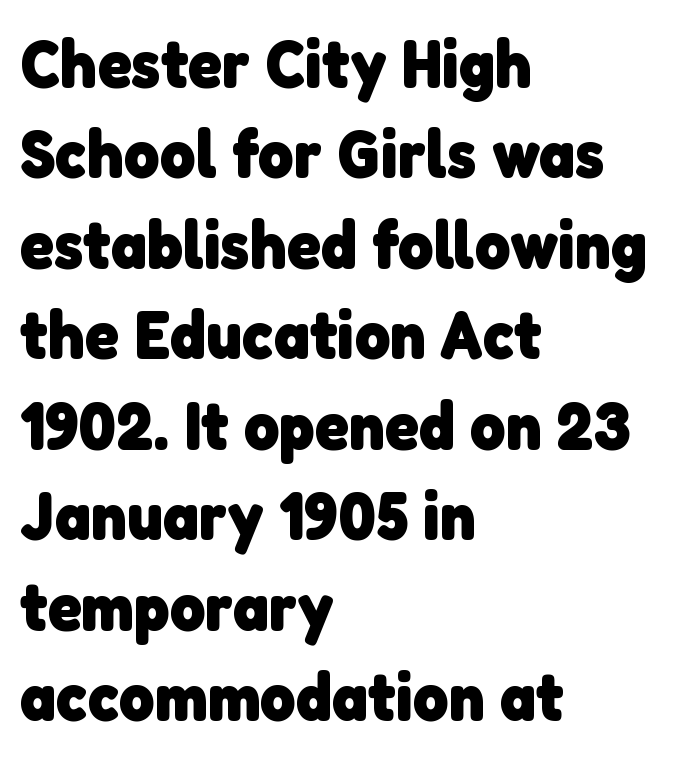
Q: Is the text bold? A: Yes.
Q: Is the typeface a serif or a sans-serif typeface? A: Sans-serif.
Q: Is the text underlined? A: No.
Q: How is the paragraph aligned? A: Left-aligned.
Q: Is the spacing between letters normal or unusually wide? A: Normal.
Q: Is the spacing between lines tight, normal or loose? A: Normal.
Q: Width (condensed, normal, or wide)? A: Normal.
Q: Stroke contrast? A: Low.
Q: x-height? A: Medium.
Q: Monospaced? A: No.
